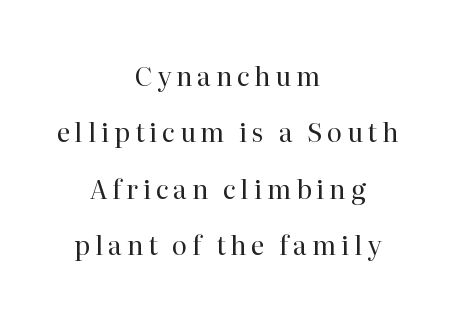
{"italic": "no", "bold": "no", "underline": "no", "align": "center", "line_spacing": "loose", "line_spacing_ratio": 2.17, "glyph_px": 26}
